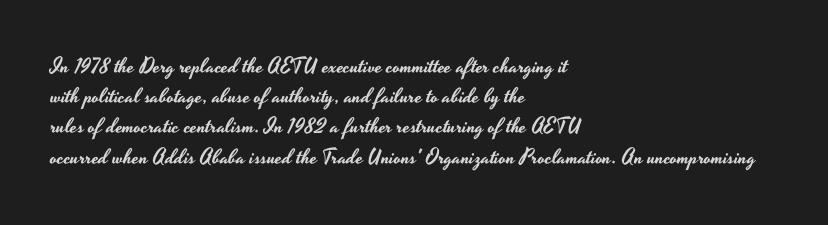
Q: Is the text italic (slanted)? A: Yes.
Q: Is the text underlined? A: No.
Q: How is the paragraph aligned? A: Left-aligned.
Q: Is the spacing between letters normal or unusually wide? A: Normal.
Q: Is the spacing between lines tight, normal or loose? A: Normal.
